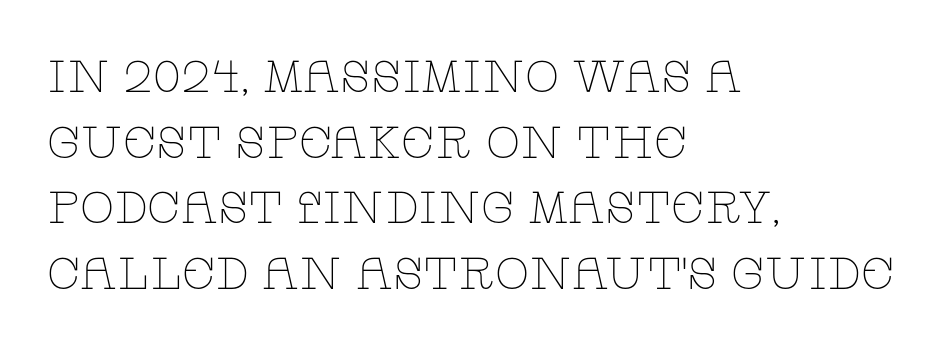
{"serif": "yes", "italic": "no", "bold": "no", "weight": "thin", "width": "wide", "stroke_contrast": "low", "x_height": "large", "monospaced": "no", "underline": "no", "align": "left", "line_spacing": "normal", "line_spacing_ratio": 1.46, "letter_spacing": "normal", "letter_spacing_em": 0.0, "glyph_px": 45}
